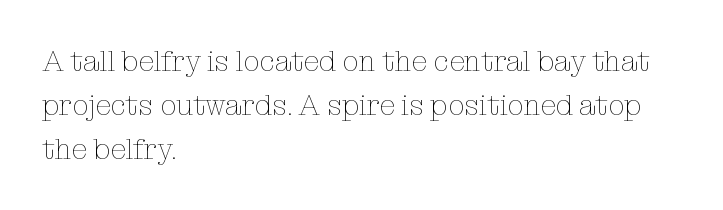
The image shows 29 px thin type, upright; set left-aligned, normal line spacing (1.51x), normal letter spacing, not underlined; low stroke contrast and a medium x-height.
